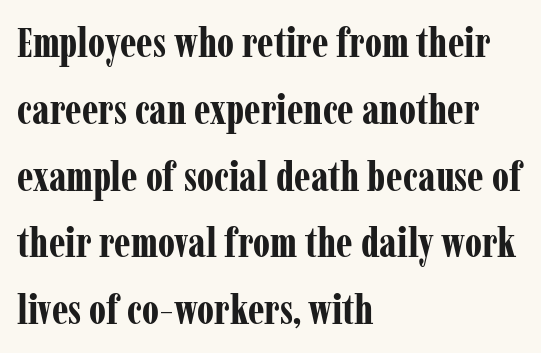
Each letter keeps its own natural width here, so spacing adapts to shape. I'd describe the lettering as bold — thick and assertive. Alignment: flush left. Each new line begins a customary step beneath the previous one. These lines keep a tight, regular rhythm from letter to letter.
